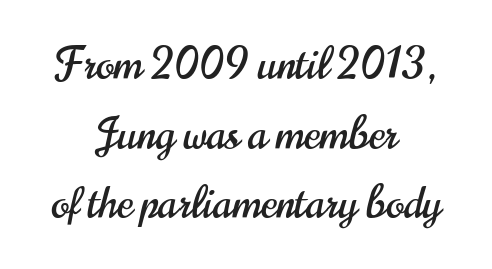
Q: Is the text italic (slanted)? A: Yes.
Q: Is the typeface a serif or a sans-serif typeface? A: Sans-serif.
Q: Is the text underlined? A: No.
Q: How is the paragraph aligned? A: Centered.
Q: Is the spacing between letters normal or unusually wide? A: Normal.
Q: Is the spacing between lines tight, normal or loose? A: Normal.
Q: Width (condensed, normal, or wide)? A: Condensed.
Q: Stroke contrast? A: High.
Q: x-height? A: Small.
Q: Monospaced? A: No.
